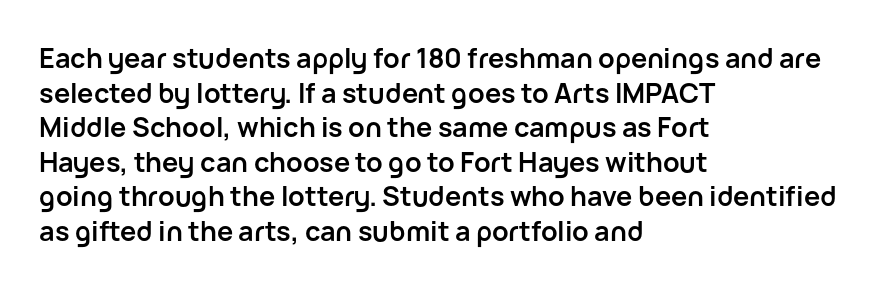
{"italic": "no", "bold": "yes", "underline": "no", "align": "left", "line_spacing": "normal", "line_spacing_ratio": 1.28, "letter_spacing": "normal", "letter_spacing_em": 0.0, "glyph_px": 27}
